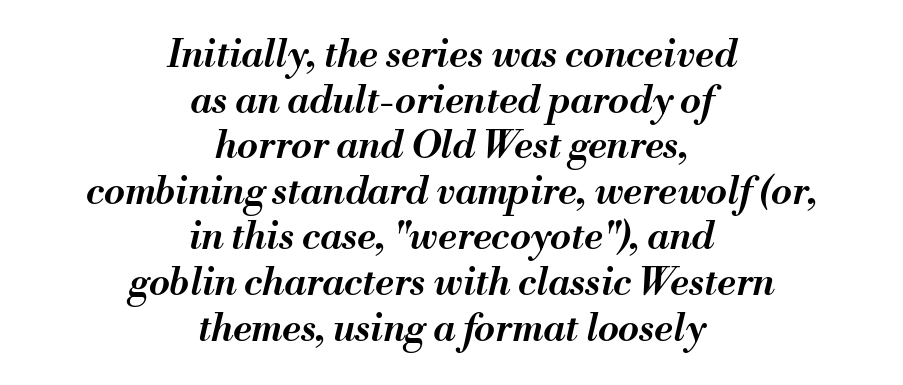
{"italic": "yes", "lean": "right", "slant_degrees": 13, "bold": "semi", "weight": "semibold", "width": "normal", "stroke_contrast": "medium", "x_height": "small", "monospaced": "no", "underline": "no", "align": "center", "line_spacing_ratio": 1.2, "letter_spacing": "normal", "letter_spacing_em": 0.0, "glyph_px": 38}
